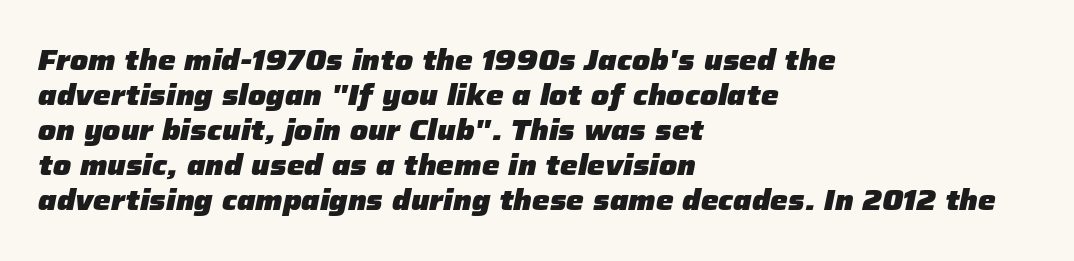
Q: Is the text bold? A: Yes.
Q: Is the text italic (slanted)? A: Yes, it leans right by about 12 degrees.
Q: Is the text underlined? A: No.
Q: How is the paragraph aligned? A: Left-aligned.
Q: Is the spacing between letters normal or unusually wide? A: Normal.
Q: Is the spacing between lines tight, normal or loose? A: Normal.
Q: Width (condensed, normal, or wide)? A: Normal.
Q: Stroke contrast? A: Low.
Q: x-height? A: Medium.
Q: Monospaced? A: No.
